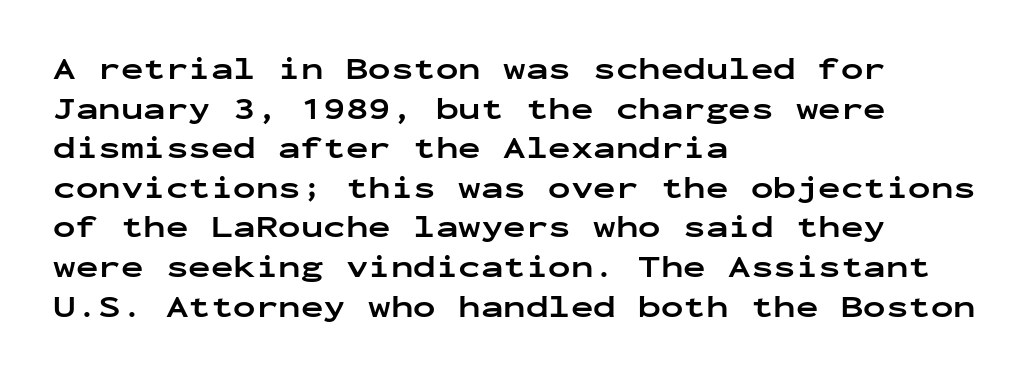
The image shows 30 px bold, wide sans-serif type, upright, monospaced; set left-aligned, normal line spacing (1.32x), normal letter spacing, not underlined; low stroke contrast and a medium x-height.
